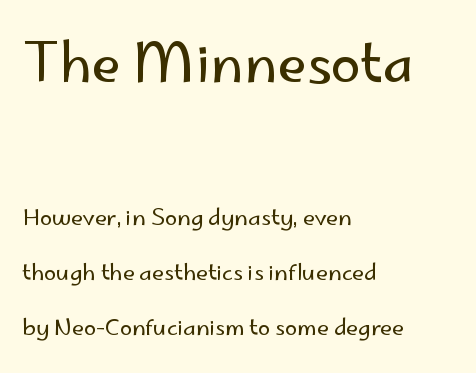
The image shows 54 px regular-weight sans-serif type, upright; set left-aligned, loose line spacing (2.5x), normal letter spacing, not underlined; the first (top) block is 2.45x larger; low stroke contrast and a small x-height.
